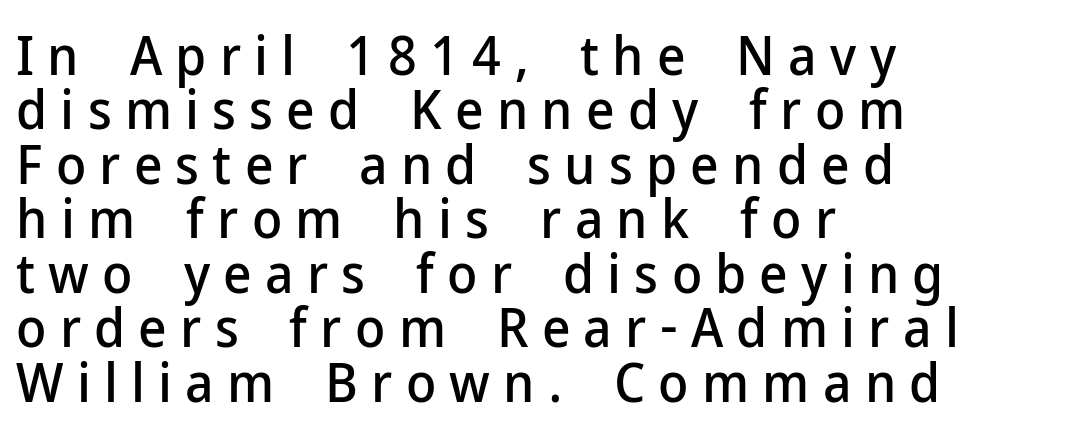
Observe the absence of serifs on each vertical stroke in this sample. Is there much room between lines? No — they nearly touch. Typeset ragged right — the left edge is the straight one. Quick note: underline off. A typesetter would call this proportional, since set widths differ per character. Nope, not italic — everything's standing straight.
